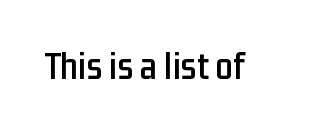
The horizontal fit of the characters is conventional and even. Here the designer chose a conventional face with non-uniform glyph widths. The string is rendered with underlining switched off. This sample uses a sans-serif face.
